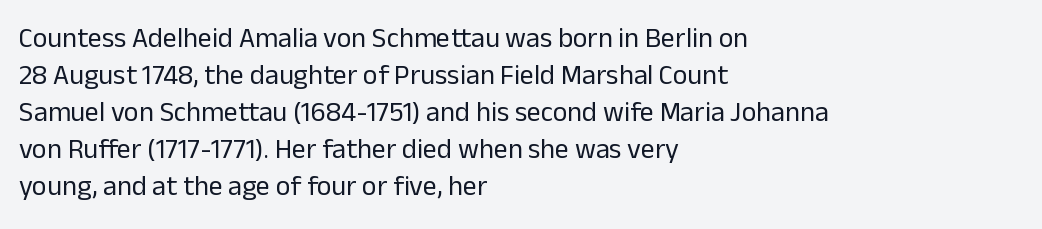
Tracking value appears to be zero — textbook default spacing. The specimen reads as upright at a glance. The passage shown is typeset with a sans-serif family. The area under the type is left untouched.
